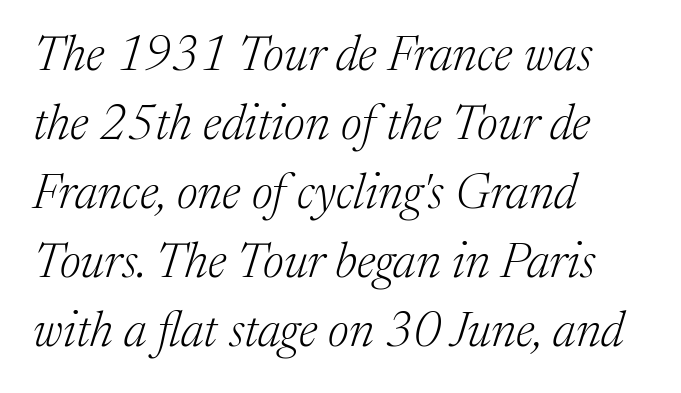
Proportional: the letters do not fall into vertical columns. Letter spacing: default. The characters display serif detailing at their extremities. The rendering anchors every line to the left-hand side. The string is rendered with underlining switched off. Is the type slanted? Yes — the strokes lean at a clear angle.
